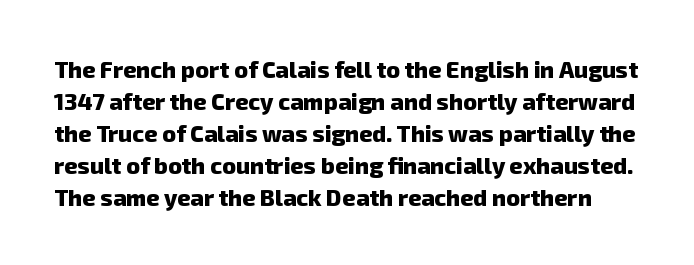
The image shows 23 px bold type; set normal line spacing (1.39x), normal letter spacing, not underlined.
